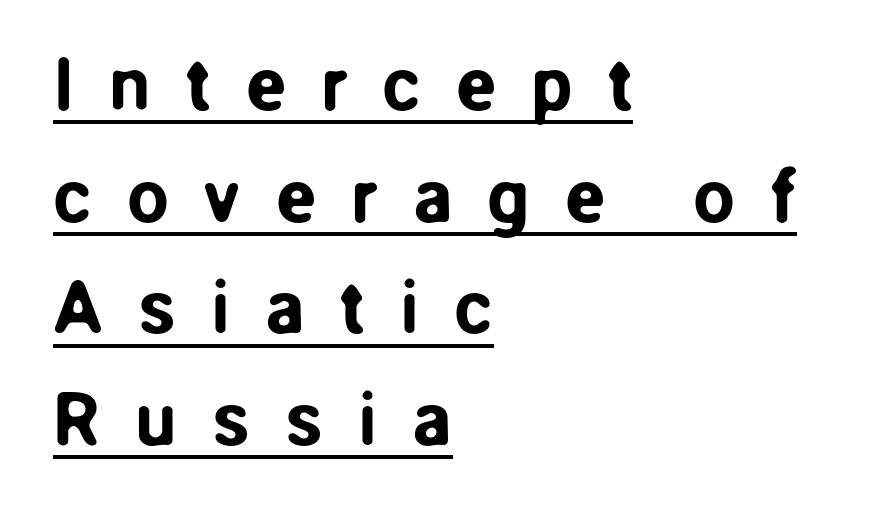
The image shows 75 px sans-serif type, upright; set left-aligned, normal line spacing (1.49x), unusually wide letter spacing (+0.46 em), underlined; low stroke contrast and a medium x-height.
